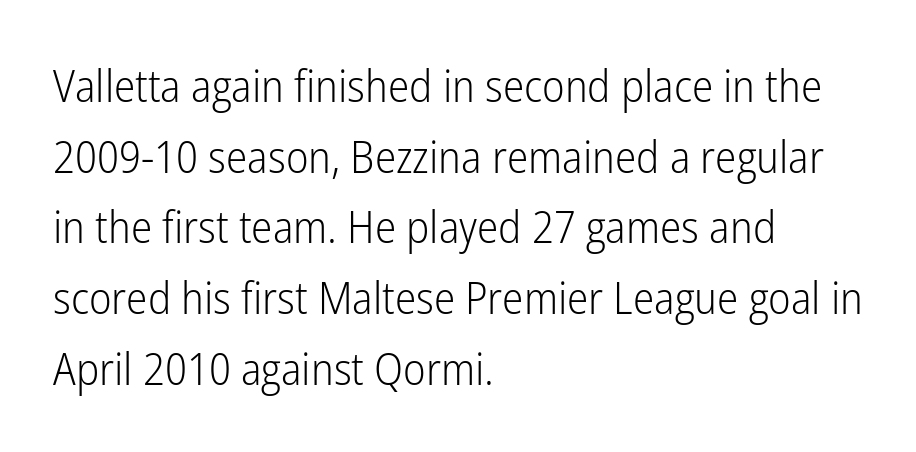
{"serif": "no", "italic": "no", "bold": "no", "weight": "light", "width": "condensed", "stroke_contrast": "low", "x_height": "medium", "monospaced": "no", "underline": "no", "align": "left", "line_spacing": "normal", "line_spacing_ratio": 1.57, "letter_spacing": "normal", "letter_spacing_em": 0.0, "glyph_px": 45}
